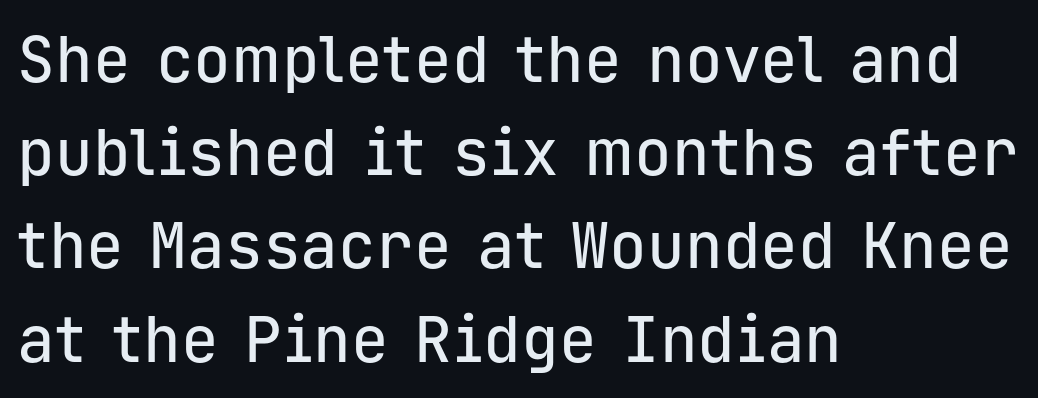
The image shows 63 px sans-serif type, upright, monospaced; set left-aligned, normal line spacing (1.48x), normal letter spacing, not underlined; low stroke contrast and a medium x-height.
